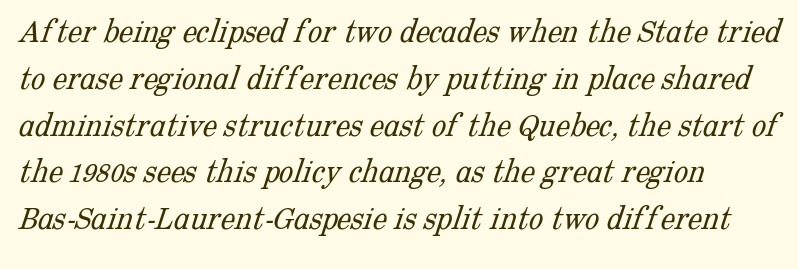
{"serif": "yes", "bold": "no", "weight": "light", "width": "normal", "stroke_contrast": "low", "x_height": "medium", "monospaced": "no", "underline": "no", "align": "left", "line_spacing": "normal", "line_spacing_ratio": 1.3, "letter_spacing": "normal", "letter_spacing_em": 0.0, "glyph_px": 36}
